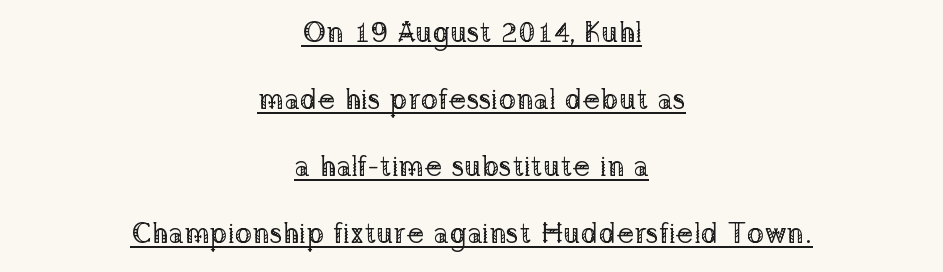
The image shows 29 px regular-weight serif type, upright; set centered, loose line spacing (2.31x), normal letter spacing, underlined; low stroke contrast and a medium x-height.
